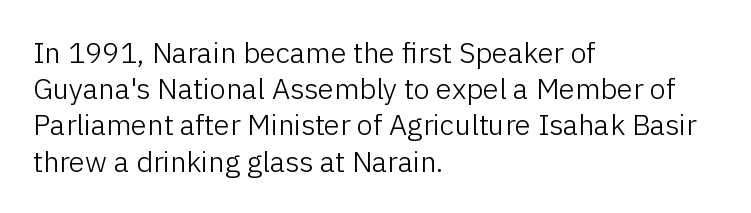
The space beneath each line is pristine and unruled. Between one letter and the next there's only the usual sliver of space. Casual observation: everything's shoved over to the left. Each new line begins a customary step beneath the previous one.
